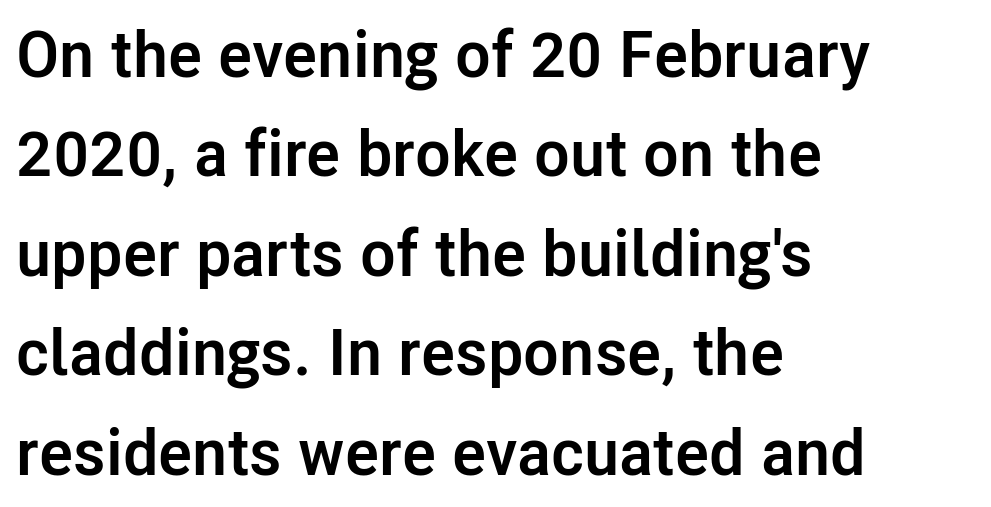
Q: Is the text bold? A: Yes.
Q: Is the text italic (slanted)? A: No, it is upright.
Q: Is the typeface a serif or a sans-serif typeface? A: Sans-serif.
Q: Is the text underlined? A: No.
Q: How is the paragraph aligned? A: Left-aligned.
Q: Is the spacing between letters normal or unusually wide? A: Normal.
Q: Is the spacing between lines tight, normal or loose? A: Normal.
Q: Width (condensed, normal, or wide)? A: Normal.
Q: Stroke contrast? A: Low.
Q: x-height? A: Medium.
Q: Monospaced? A: No.
